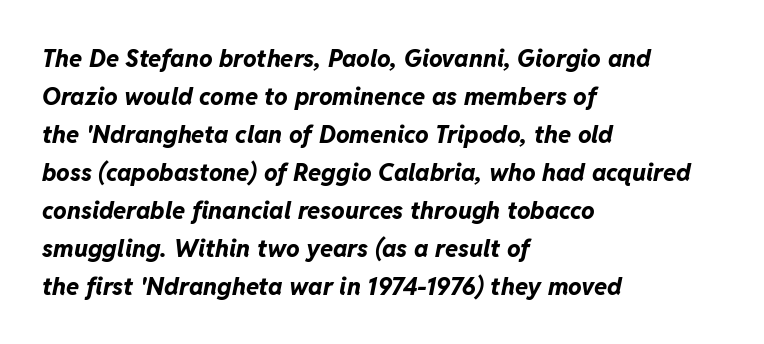
{"italic": "yes", "lean": "right", "slant_degrees": 11, "bold": "yes", "underline": "no", "align": "left", "line_spacing": "normal", "line_spacing_ratio": 1.58, "letter_spacing": "normal", "letter_spacing_em": 0.0, "glyph_px": 24}
